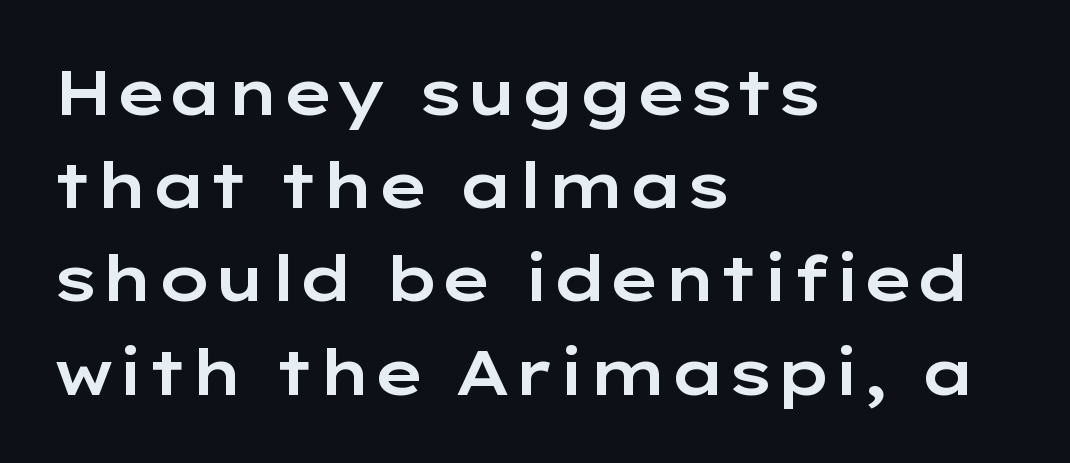
Q: Is the text italic (slanted)? A: No, it is upright.
Q: Is the typeface a serif or a sans-serif typeface? A: Sans-serif.
Q: Is the text underlined? A: No.
Q: How is the paragraph aligned? A: Left-aligned.
Q: Is the spacing between letters normal or unusually wide? A: Normal.
Q: Is the spacing between lines tight, normal or loose? A: Normal.
Q: Width (condensed, normal, or wide)? A: Wide.
Q: Stroke contrast? A: Low.
Q: x-height? A: Medium.
Q: Monospaced? A: No.
